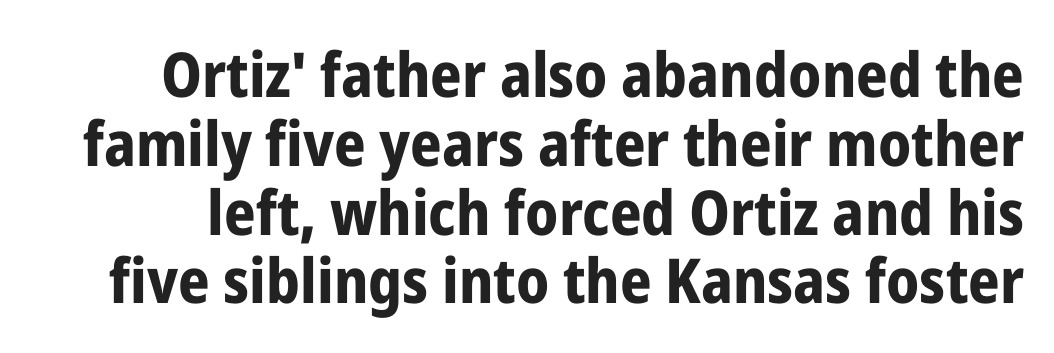
{"serif": "no", "italic": "no", "bold": "yes", "weight": "bold", "width": "condensed", "stroke_contrast": "low", "x_height": "medium", "monospaced": "no", "underline": "no", "line_spacing": "tight", "line_spacing_ratio": 1.11, "letter_spacing": "normal", "letter_spacing_em": 0.0, "glyph_px": 62}
